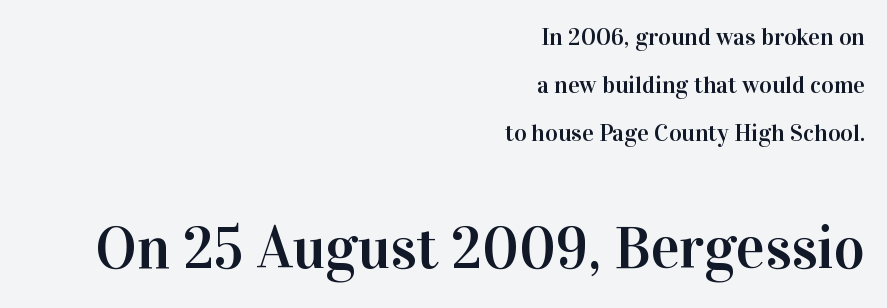
The image shows 59 px serif type, upright; set right-aligned, loose line spacing (1.99x), normal letter spacing, not underlined; the second (bottom) block is 2.46x larger; high stroke contrast and a medium x-height.
